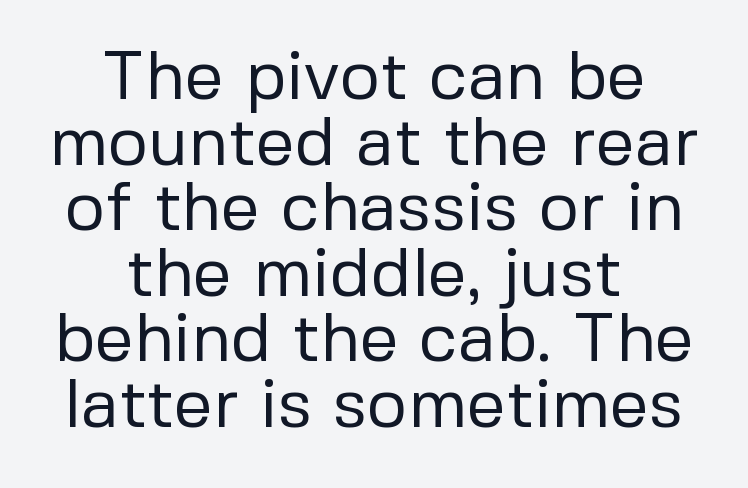
{"serif": "no", "italic": "no", "bold": "no", "weight": "regular", "width": "normal", "stroke_contrast": "low", "x_height": "medium", "monospaced": "no", "underline": "no", "align": "center", "line_spacing": "tight", "line_spacing_ratio": 0.95, "letter_spacing": "normal", "letter_spacing_em": 0.0, "glyph_px": 69}
